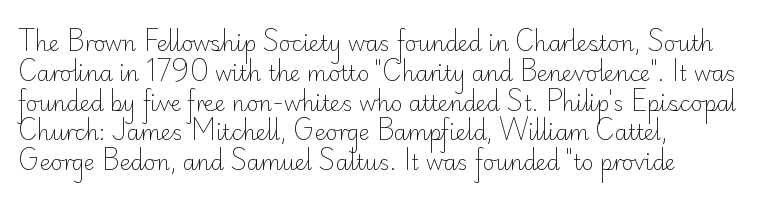
Q: Is the text bold? A: No.
Q: Is the text italic (slanted)? A: No, it is upright.
Q: Is the text underlined? A: No.
Q: How is the paragraph aligned? A: Left-aligned.
Q: Is the spacing between letters normal or unusually wide? A: Normal.
Q: Is the spacing between lines tight, normal or loose? A: Normal.
